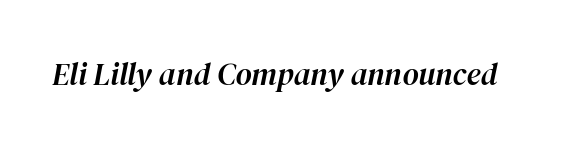
The foot of each line stays bare and open. The typography opts for an oblique posture over an upright one. The passage shown has conventional tracking throughout. Varying glyph widths throughout — classic text-font behaviour.
